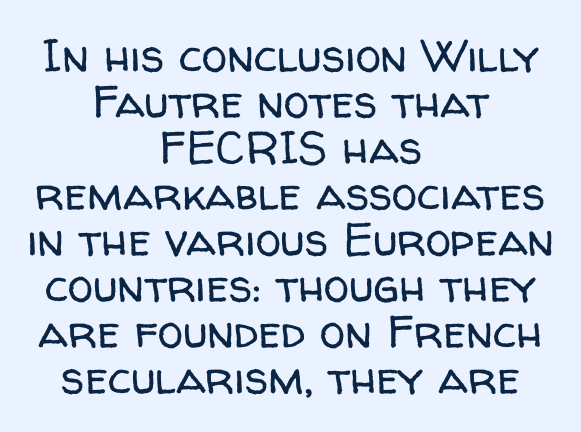
Leading is clearly below the norm, producing a dense column. Characters follow at the spacing the type designer built in. The typesetting does not lean heavy: it is not bold. Letters rest on an invisible, unmarked baseline.
